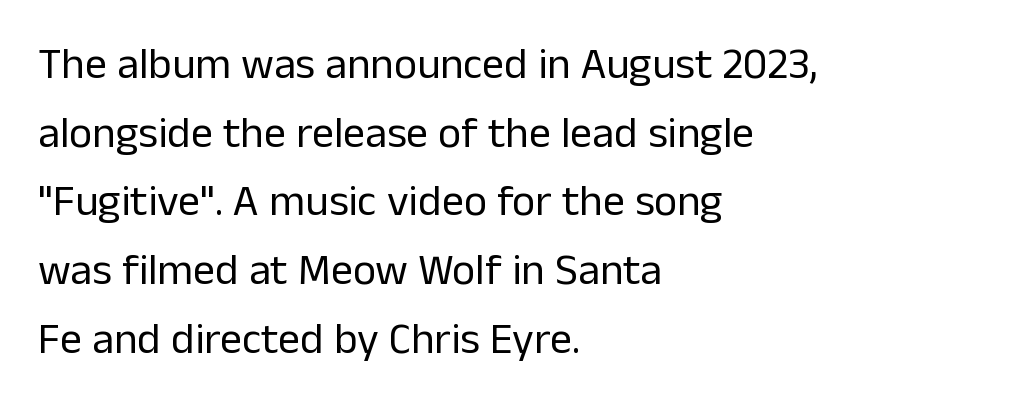
The image shows 44 px regular-weight sans-serif type, upright; set left-aligned, normal line spacing (1.56x), normal letter spacing, not underlined; low stroke contrast and a medium x-height.
